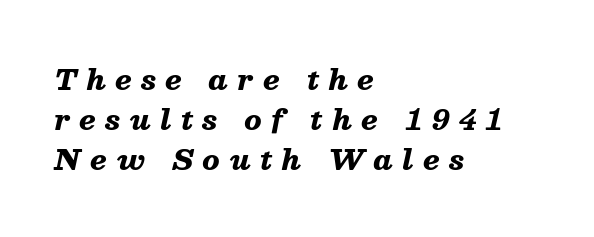
Bare-footed words on every line. The face used here has the dense, thick strokes of a bold. In terms of leading, this rendering sits right in the middle. The passage shown is typed in a proportional face where columns would drift. Teacher's note: observe the even left margin — that is flush-left alignment. Emphasis-style slanted type is in use.
